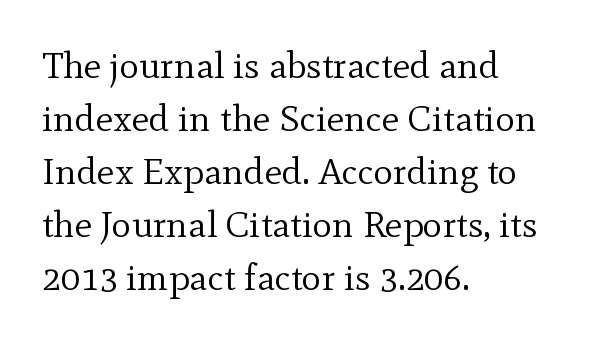
Q: Is the text bold? A: No.
Q: Is the text italic (slanted)? A: No, it is upright.
Q: Is the typeface a serif or a sans-serif typeface? A: Serif.
Q: Is the text underlined? A: No.
Q: How is the paragraph aligned? A: Left-aligned.
Q: Is the spacing between letters normal or unusually wide? A: Normal.
Q: Is the spacing between lines tight, normal or loose? A: Normal.
Q: Width (condensed, normal, or wide)? A: Normal.
Q: x-height? A: Small.
Q: Monospaced? A: No.
